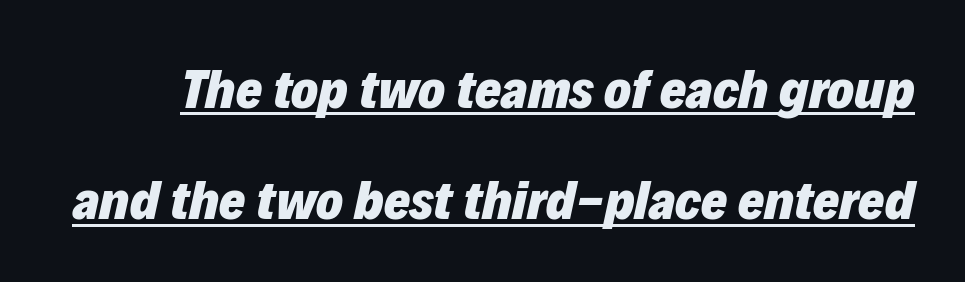
The block of text is sparse from top to bottom, with ample space between rows. I'd describe the lettering as bold — thick and assertive. Proportional: the letters do not fall into vertical columns. Compared with typical body copy, the letter spacing here is the same. The specimen reads as italic at a glance. Caption: lettering with a line underneath.
